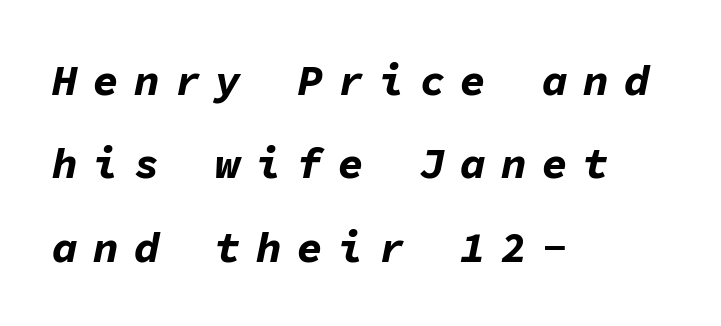
Would a proofreader flag this as italicized? Yes. Each letter, wide or thin by design, is forced into the same width here. Is there much room between lines? Yes — plenty of vertical air separates them. Visually the block forms a straight wall on the left and a jagged coastline on the right. You could only call the tracking loose — the letters float apart. Descenders are the only things crossing below the line.
